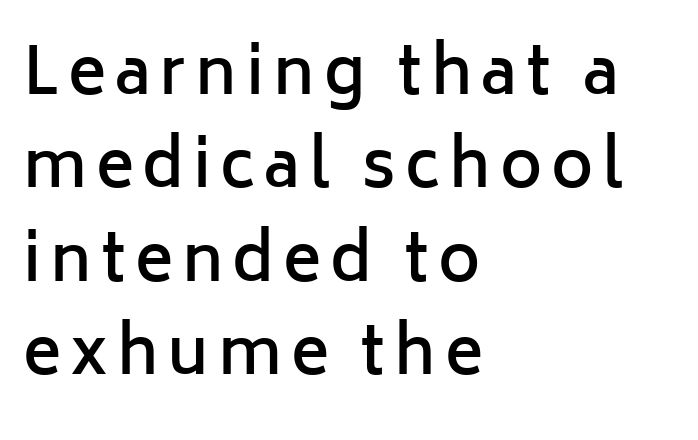
Vertical strokes here are truly vertical. The face used here is proportionally spaced, like ordinary book or web type. Honestly, there is no underline to notice here at all. The passage is arranged the way most books set body copy — flush left. The letters carry no serifs — their stems end cleanly without finishing strokes.
